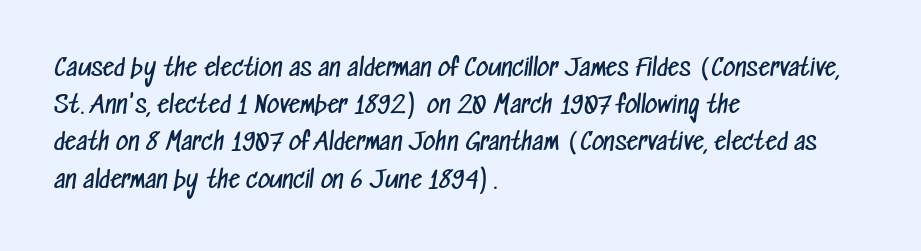
Beneath every word, the page is bare. The leading is moderate, giving the passage an even texture. This sample uses plain, unmodified letter spacing. Vertical stems look standard width or narrower in stroke. This sample is left-justified, so line endings fall wherever the words run out.
